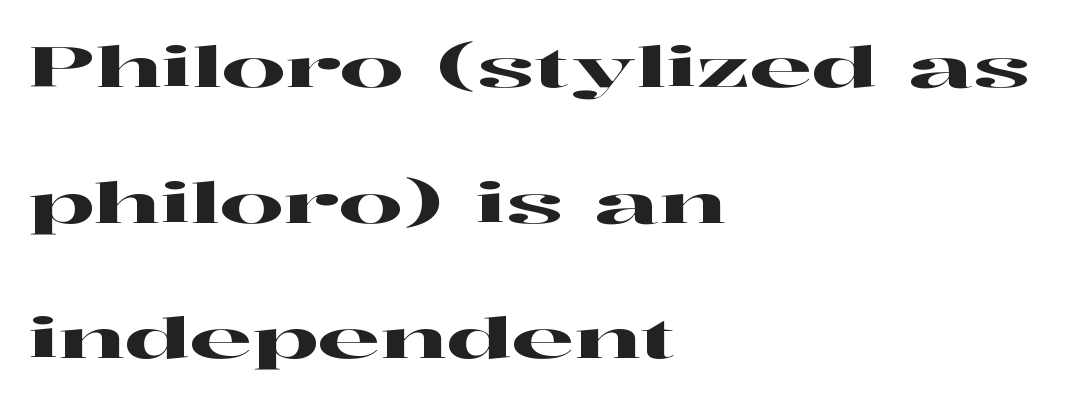
Notice the wide empty band between every row — that's loose leading. The lines in this sample share a left origin and differ only in where they stop. Honestly, the letter spacing is just normal — you wouldn't notice it. Italic? Not at all — the glyphs are vertical.
